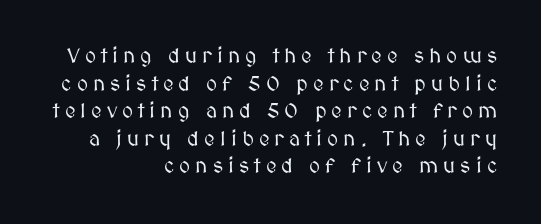
{"italic": "no", "underline": "no", "align": "right", "line_spacing": "normal", "line_spacing_ratio": 1.31, "letter_spacing": "wide", "letter_spacing_em": 0.24, "glyph_px": 21}
